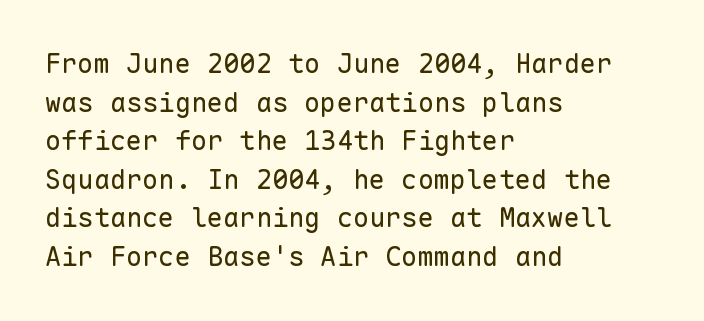
Q: Is the text bold? A: No.
Q: Is the text italic (slanted)? A: No, it is upright.
Q: Is the text underlined? A: No.
Q: How is the paragraph aligned? A: Left-aligned.
Q: Is the spacing between letters normal or unusually wide? A: Normal.
Q: Is the spacing between lines tight, normal or loose? A: Normal.
